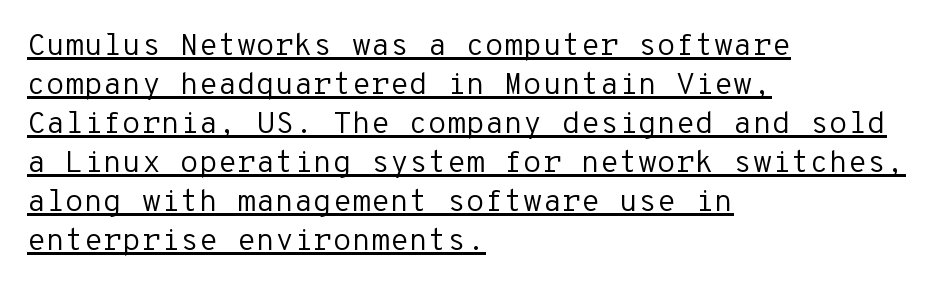
{"serif": "no", "italic": "no", "bold": "no", "weight": "regular", "width": "normal", "stroke_contrast": "low", "x_height": "medium", "monospaced": "yes", "underline": "yes", "align": "left", "line_spacing": "normal", "line_spacing_ratio": 1.26, "letter_spacing": "normal", "letter_spacing_em": 0.0, "glyph_px": 31}
